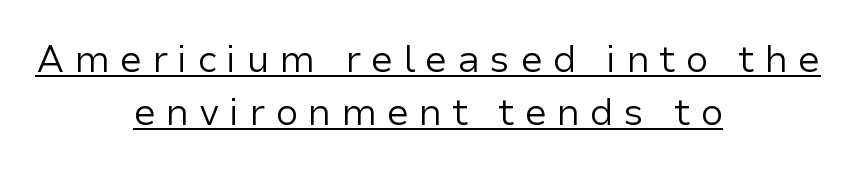
The image shows 37 px regular-weight sans-serif type, upright; set centered, normal line spacing (1.42x), unusually wide letter spacing (+0.26 em), underlined; low stroke contrast and a medium x-height.
